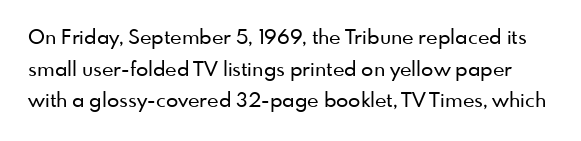
{"italic": "no", "underline": "no", "line_spacing": "normal", "line_spacing_ratio": 1.58, "letter_spacing": "normal", "letter_spacing_em": 0.0, "glyph_px": 20}
